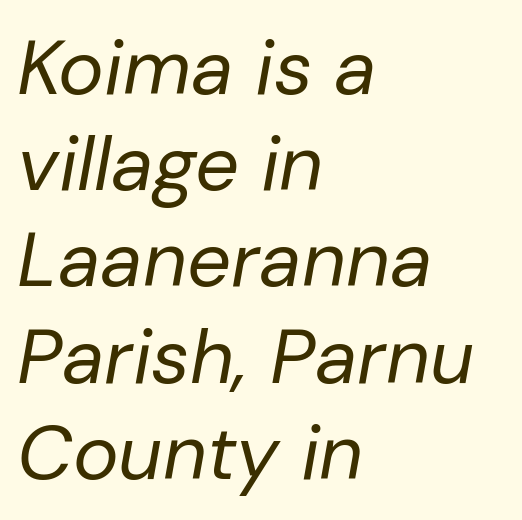
{"italic": "yes", "lean": "right", "slant_degrees": 10, "bold": "no", "weight": "regular", "width": "normal", "stroke_contrast": "low", "x_height": "medium", "monospaced": "no", "underline": "no", "align": "left", "line_spacing": "normal", "line_spacing_ratio": 1.25, "letter_spacing": "normal", "letter_spacing_em": 0.0, "glyph_px": 77}
